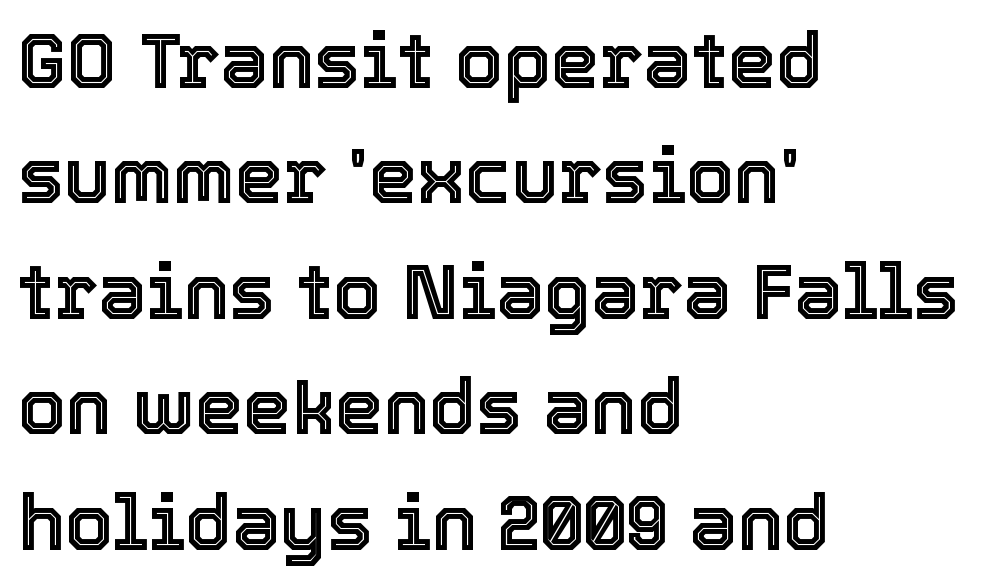
This rendering leaves character spacing at its baseline value. The words here are not underlined. Posture: straight, roman, zero tilt. The passage shown is typed in a proportional face where columns would drift. Notice how the passage keeps a crisp vertical edge on the left only. This block has exactly the height ordinary leading produces.
